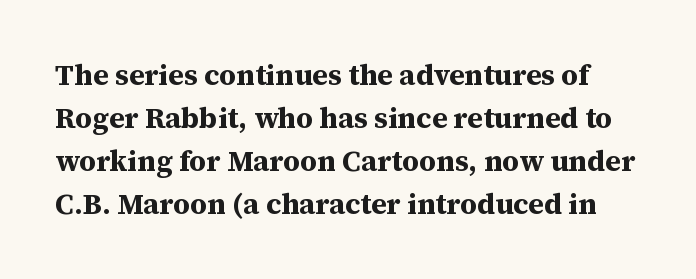
{"serif": "yes", "italic": "no", "bold": "yes", "weight": "bold", "width": "normal", "stroke_contrast": "medium", "x_height": "medium", "monospaced": "no", "underline": "no", "line_spacing": "normal", "line_spacing_ratio": 1.48, "letter_spacing": "normal", "letter_spacing_em": 0.0, "glyph_px": 29}
